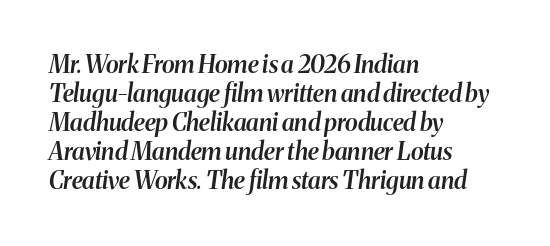
The image shows 24 px text type, italic (leaning right); set left-aligned, line spacing 1.21x, normal letter spacing, not underlined.
